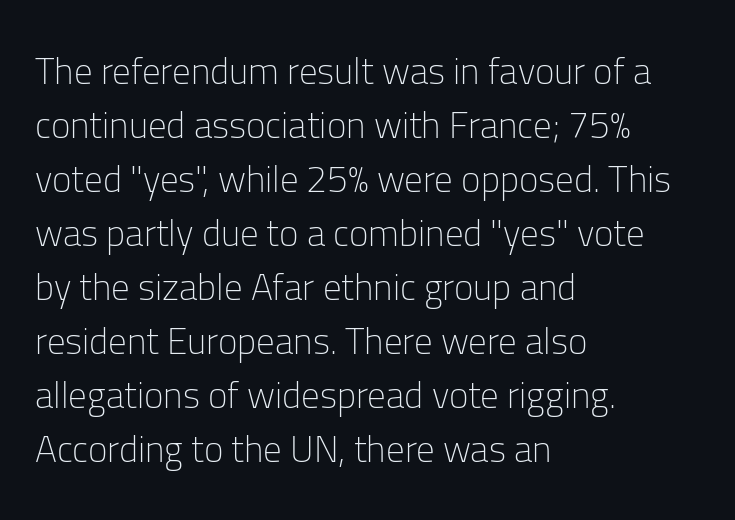
The image shows 37 px light sans-serif type, upright; set left-aligned, normal line spacing (1.46x), normal letter spacing, not underlined; low stroke contrast and a medium x-height.
